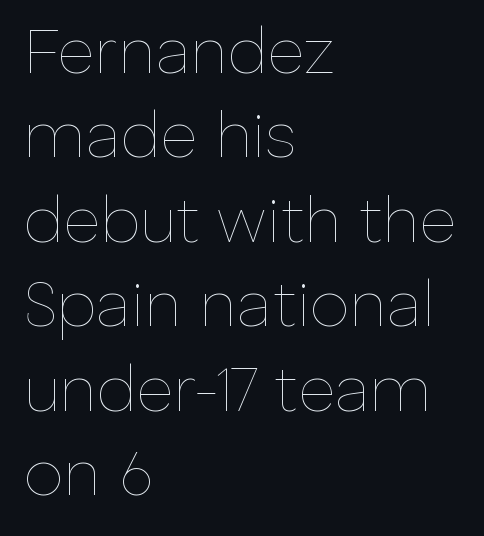
Q: Is the text bold? A: No.
Q: Is the text italic (slanted)? A: No, it is upright.
Q: Is the text underlined? A: No.
Q: How is the paragraph aligned? A: Left-aligned.
Q: Is the spacing between letters normal or unusually wide? A: Normal.
Q: Is the spacing between lines tight, normal or loose? A: Normal.
Q: Width (condensed, normal, or wide)? A: Normal.
Q: Stroke contrast? A: Low.
Q: x-height? A: Medium.
Q: Monospaced? A: No.
